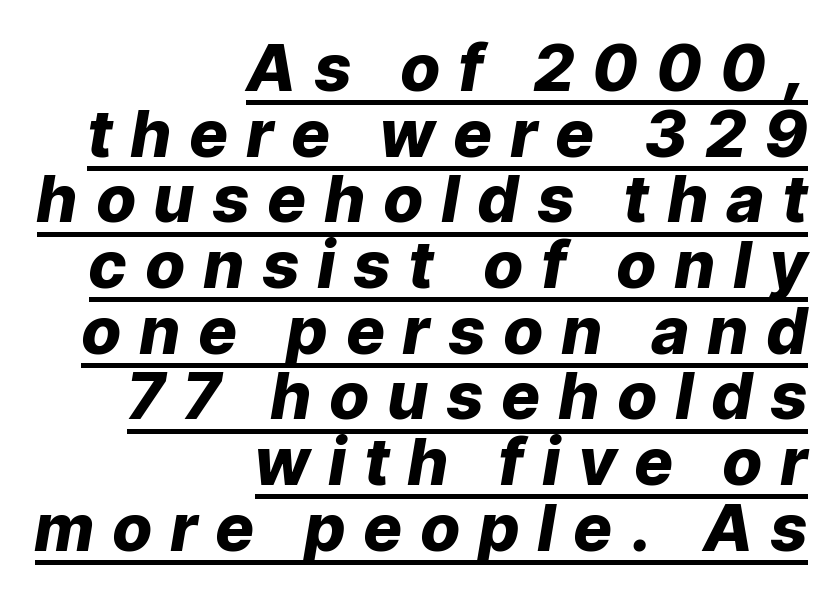
{"italic": "yes", "lean": "right", "slant_degrees": 9, "bold": "yes", "weight": "heavy", "width": "normal", "stroke_contrast": "low", "x_height": "medium", "monospaced": "no", "underline": "yes", "align": "right", "line_spacing": "tight", "line_spacing_ratio": 1.01, "letter_spacing": "wide", "letter_spacing_em": 0.3, "glyph_px": 65}
